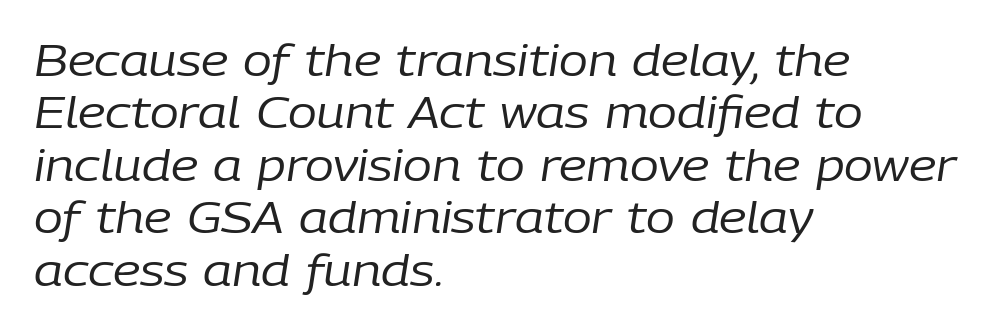
{"italic": "yes", "lean": "right", "slant_degrees": 9, "bold": "no", "weight": "regular", "width": "normal", "stroke_contrast": "low", "x_height": "medium", "monospaced": "no", "underline": "no", "align": "left", "line_spacing_ratio": 1.22, "letter_spacing": "normal", "letter_spacing_em": 0.0, "glyph_px": 43}
